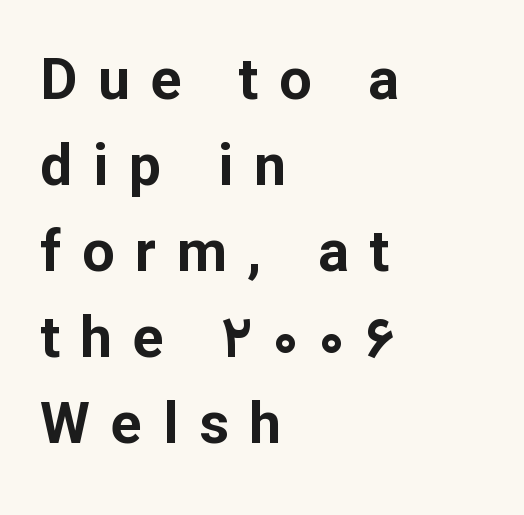
The image shows 57 px bold sans-serif type, upright; set left-aligned, normal line spacing (1.51x), unusually wide letter spacing (+0.37 em), not underlined; low stroke contrast and a medium x-height.
